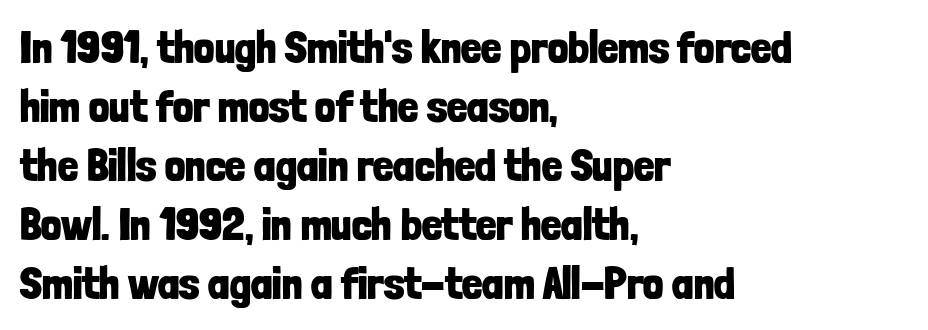
{"serif": "no", "italic": "no", "bold": "yes", "weight": "bold", "width": "condensed", "stroke_contrast": "low", "x_height": "medium", "monospaced": "no", "underline": "no", "align": "left", "line_spacing": "normal", "line_spacing_ratio": 1.31, "letter_spacing": "normal", "letter_spacing_em": 0.0, "glyph_px": 45}
